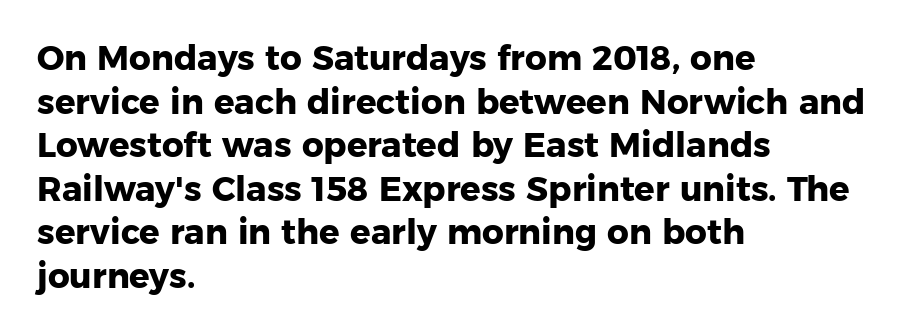
{"serif": "no", "italic": "no", "bold": "yes", "weight": "heavy", "width": "normal", "stroke_contrast": "low", "x_height": "medium", "monospaced": "no", "underline": "no", "align": "left", "line_spacing": "normal", "line_spacing_ratio": 1.28, "letter_spacing": "normal", "letter_spacing_em": 0.0, "glyph_px": 34}
